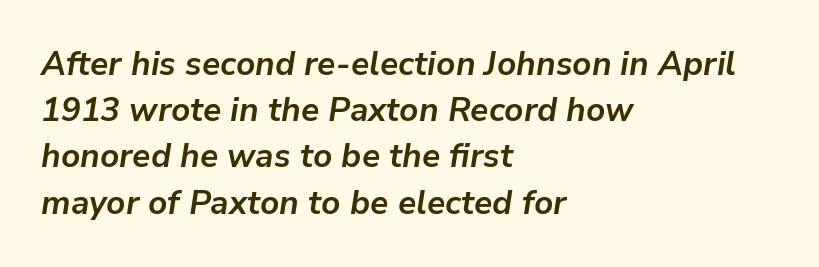
Alignment: flush left. Rule under the text: the space is simply empty. Students, note that the glyphs here touch the page at normal intervals. This sample has the flowing, uneven cadence of proportional lettering.
